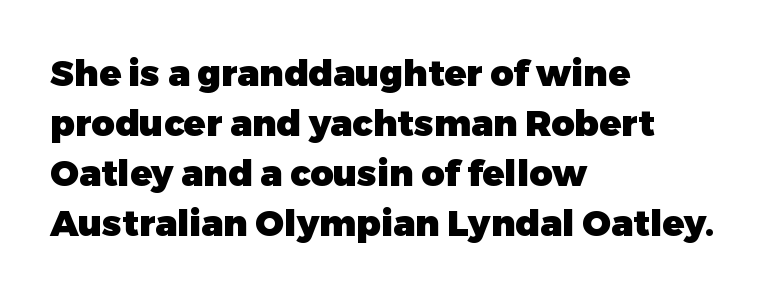
{"serif": "no", "italic": "no", "bold": "yes", "weight": "heavy", "width": "normal", "stroke_contrast": "low", "x_height": "medium", "monospaced": "no", "underline": "no", "align": "left", "line_spacing": "normal", "line_spacing_ratio": 1.39, "letter_spacing": "normal", "letter_spacing_em": 0.0, "glyph_px": 36}
